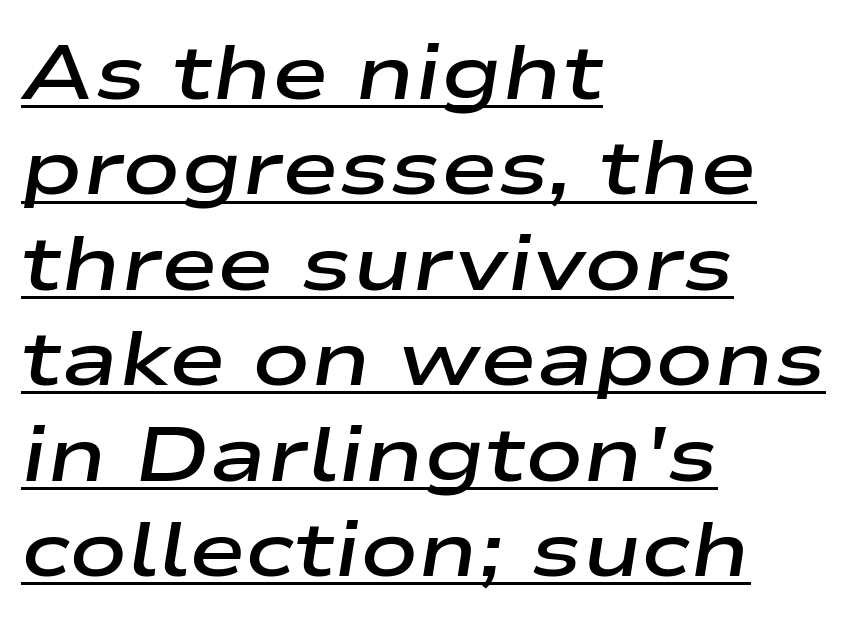
The image shows 77 px semibold, wide type, italic (leaning right); set left-aligned, line spacing 1.24x, normal letter spacing, underlined; low stroke contrast and a medium x-height.
